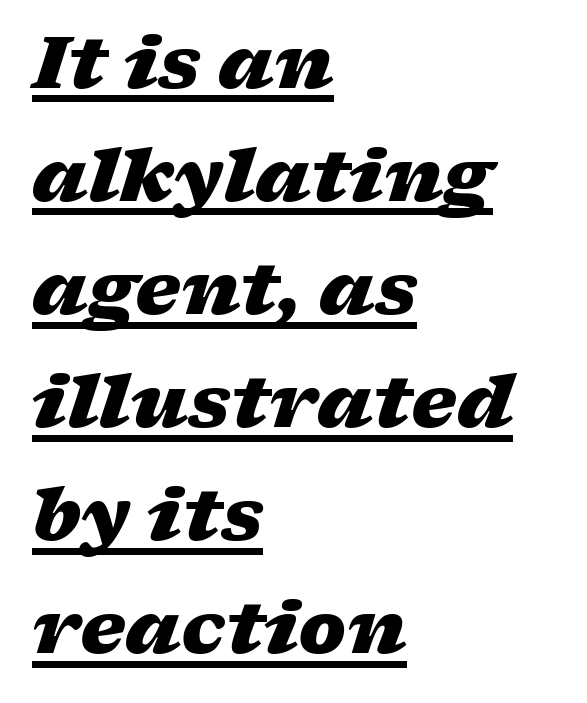
The vertical gap from one line to the next is medium. A dark, heavy texture on the line: the type is bold. Caption: standard tracking, unaltered. The rendering applies a slant to the glyphs. Varying glyph widths throughout — classic text-font behaviour.
